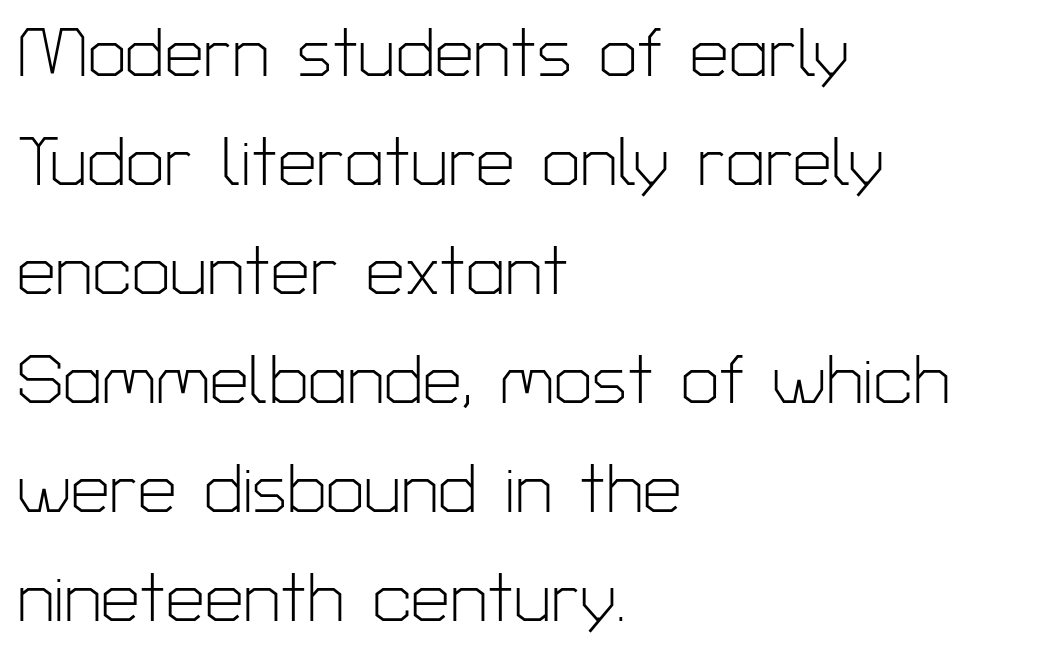
The passage shown is typed in a proportional face where columns would drift. Stems and bowls with no extra thickness — not bold. A typesetter would label this face a sans. The setting favours the left margin, as ordinary paragraphs usually do.
